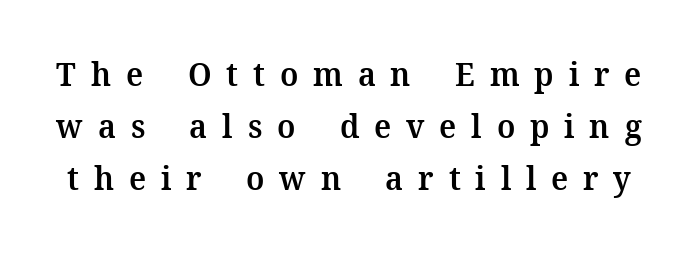
Q: Is the text bold? A: Semi-bold.
Q: Is the text italic (slanted)? A: No, it is upright.
Q: Is the typeface a serif or a sans-serif typeface? A: Serif.
Q: Is the text underlined? A: No.
Q: Is the spacing between letters normal or unusually wide? A: Unusually wide.
Q: Is the spacing between lines tight, normal or loose? A: Normal.
Q: Width (condensed, normal, or wide)? A: Normal.
Q: Stroke contrast? A: Medium.
Q: x-height? A: Medium.
Q: Monospaced? A: No.
